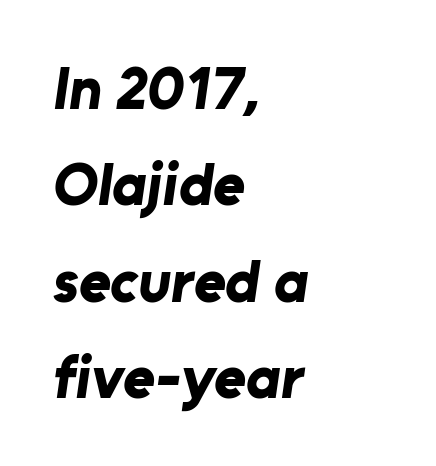
Q: Is the text bold? A: Yes.
Q: Is the typeface a serif or a sans-serif typeface? A: Sans-serif.
Q: Is the text underlined? A: No.
Q: How is the paragraph aligned? A: Left-aligned.
Q: Is the spacing between letters normal or unusually wide? A: Normal.
Q: Is the spacing between lines tight, normal or loose? A: Normal.
Q: Width (condensed, normal, or wide)? A: Normal.
Q: Stroke contrast? A: Low.
Q: x-height? A: Medium.
Q: Monospaced? A: No.
